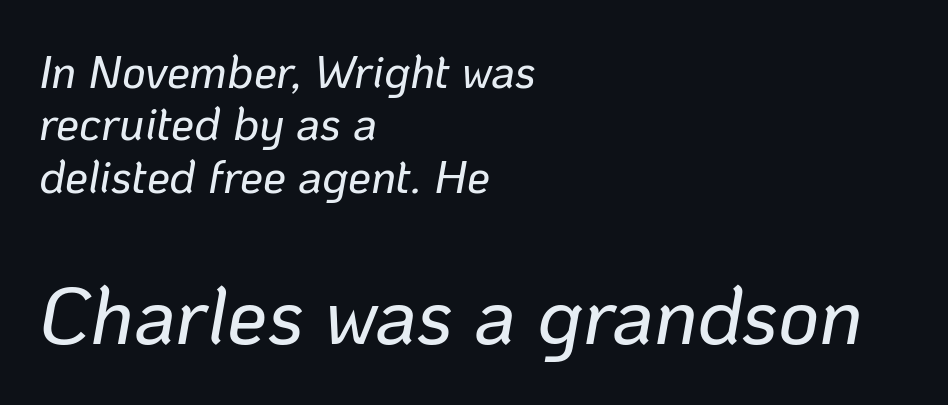
Q: Is the text italic (slanted)? A: Yes, it leans right by about 10 degrees.
Q: Is the text underlined? A: No.
Q: How is the paragraph aligned? A: Left-aligned.
Q: Is the spacing between letters normal or unusually wide? A: Normal.
Q: Is the spacing between lines tight, normal or loose? A: Tight.
Q: Which block of text is set in a larger size, the first (top) or the second (bottom)? A: The second (bottom) one.
Q: Width (condensed, normal, or wide)? A: Normal.
Q: Stroke contrast? A: Low.
Q: x-height? A: Medium.
Q: Monospaced? A: No.
